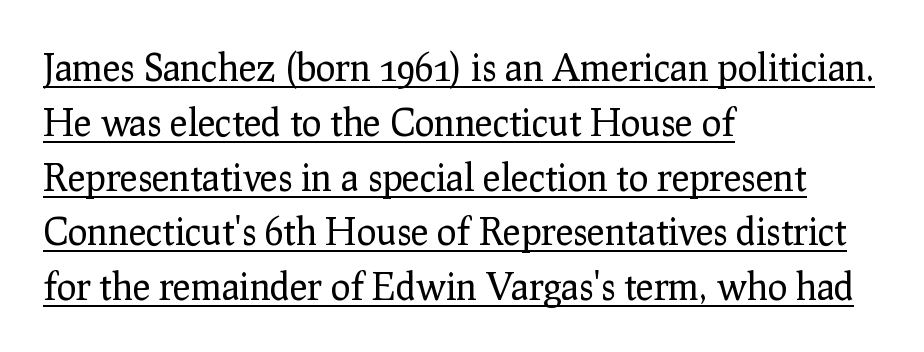
The image shows 37 px regular-weight serif type, upright; set left-aligned, normal line spacing (1.48x), normal letter spacing, underlined; low stroke contrast and a medium x-height.
